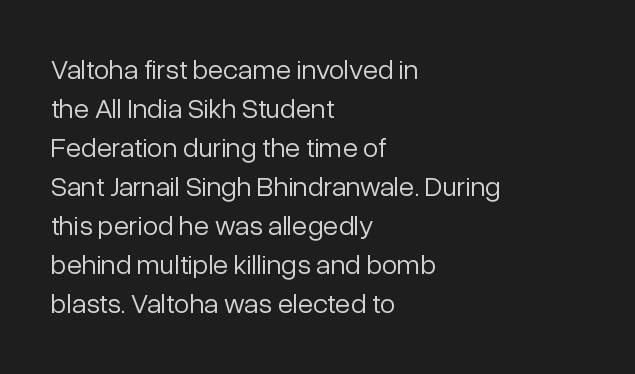
Q: Is the text bold? A: No.
Q: Is the text italic (slanted)? A: No, it is upright.
Q: Is the typeface a serif or a sans-serif typeface? A: Sans-serif.
Q: Is the text underlined? A: No.
Q: How is the paragraph aligned? A: Left-aligned.
Q: Is the spacing between letters normal or unusually wide? A: Normal.
Q: Is the spacing between lines tight, normal or loose? A: Normal.
Q: Width (condensed, normal, or wide)? A: Normal.
Q: Stroke contrast? A: Low.
Q: x-height? A: Medium.
Q: Monospaced? A: No.
